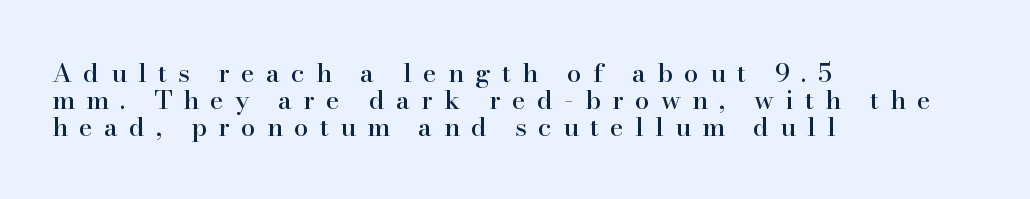
Vertically, the passage feels compressed, each row crowding the next. The line texture is sparse and dotted thanks to wide tracking. The strip under each line holds only bare page. In CSS terms this would be text-align: left. Posture: upright roman.
